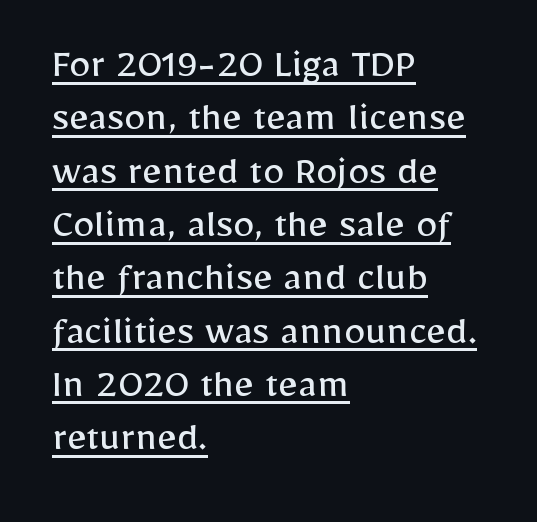
Q: Is the text bold? A: No.
Q: Is the text italic (slanted)? A: No, it is upright.
Q: Is the typeface a serif or a sans-serif typeface? A: Sans-serif.
Q: Is the text underlined? A: Yes.
Q: How is the paragraph aligned? A: Left-aligned.
Q: Is the spacing between letters normal or unusually wide? A: Normal.
Q: Width (condensed, normal, or wide)? A: Normal.
Q: Stroke contrast? A: Low.
Q: x-height? A: Medium.
Q: Monospaced? A: No.
